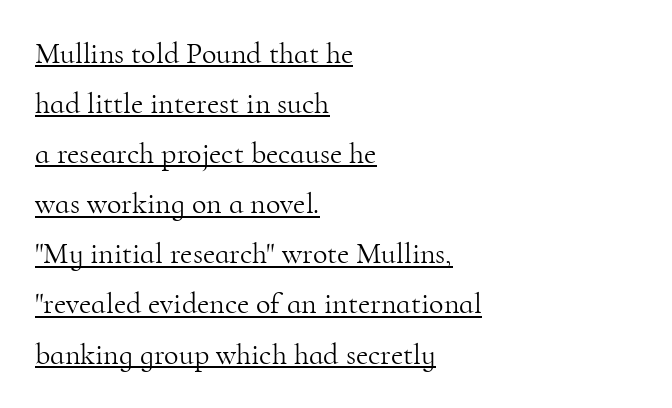
Q: Is the text bold? A: No.
Q: Is the text italic (slanted)? A: No, it is upright.
Q: Is the typeface a serif or a sans-serif typeface? A: Serif.
Q: Is the text underlined? A: Yes.
Q: How is the paragraph aligned? A: Left-aligned.
Q: Is the spacing between letters normal or unusually wide? A: Normal.
Q: Is the spacing between lines tight, normal or loose? A: Normal.
Q: Width (condensed, normal, or wide)? A: Normal.
Q: Stroke contrast? A: High.
Q: x-height? A: Small.
Q: Monospaced? A: No.
